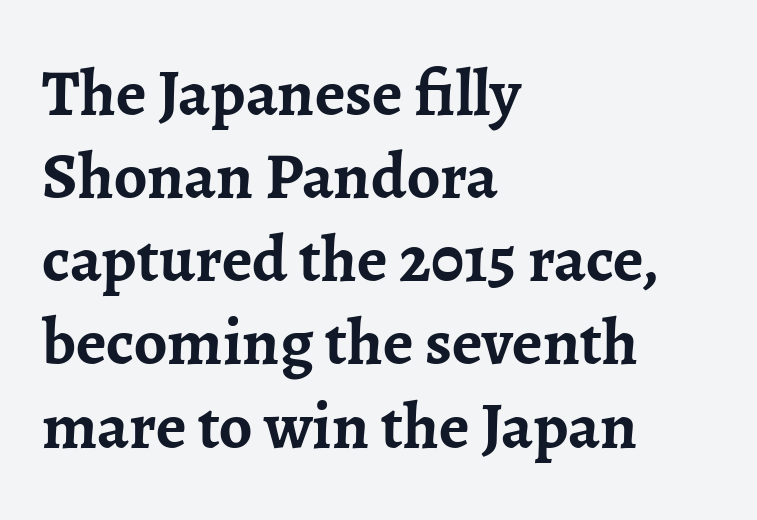
Vertical spacing — default. You can tell it's not italic because the verticals are truly vertical. You could call the tracking neutral — neither tight nor loose. Descender tails drop into unmarked territory. Heavy, bold letterforms.
